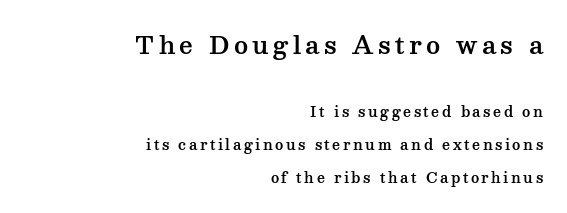
Q: Is the text italic (slanted)? A: No, it is upright.
Q: Is the text underlined? A: No.
Q: How is the paragraph aligned? A: Right-aligned.
Q: Is the spacing between lines tight, normal or loose? A: Loose.
Q: Which block of text is set in a larger size, the first (top) or the second (bottom)? A: The first (top) one.
